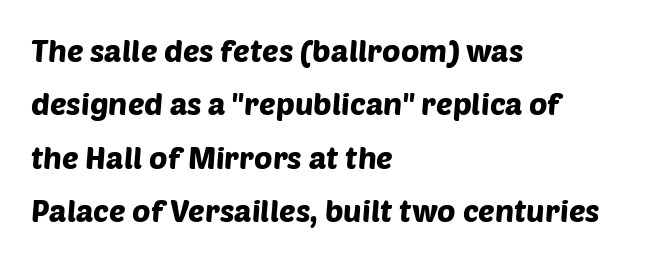
The image shows 31 px sans-serif type; set left-aligned, line spacing 1.72x, normal letter spacing, not underlined; low stroke contrast and a large x-height.
